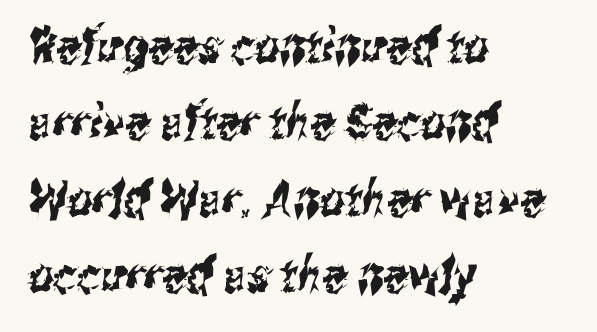
{"serif": "no", "width": "condensed", "stroke_contrast": "medium", "x_height": "medium", "monospaced": "no", "underline": "no", "align": "left", "line_spacing": "normal", "line_spacing_ratio": 1.56, "letter_spacing": "normal", "letter_spacing_em": 0.0, "glyph_px": 49}
